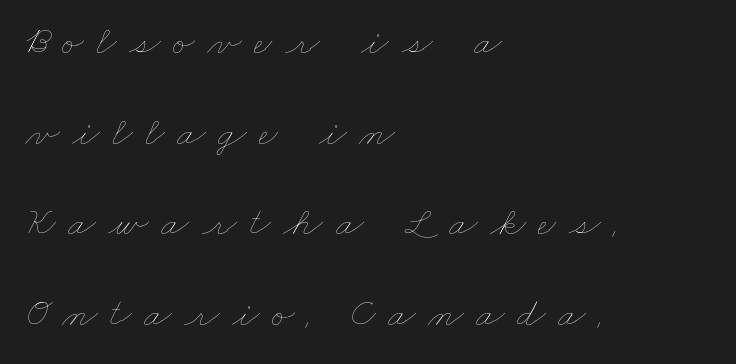
Every row of glyphs begins at an identical x-position on the left. Spacing verdict: proportional, widths tailored to each character. Heft: none added — not bold. Rule under the text: the space is simply empty. Vertically, the passage feels expansive, rows floating well apart. The rendering inserts visible extra space after every character.
